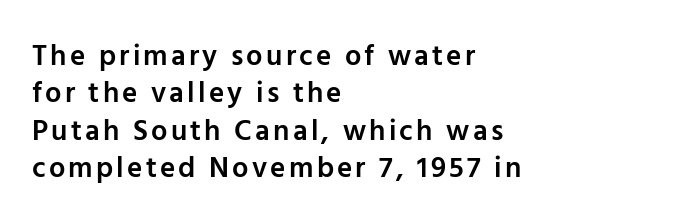
Q: Is the text bold? A: Semi-bold.
Q: Is the text italic (slanted)? A: No, it is upright.
Q: Is the typeface a serif or a sans-serif typeface? A: Sans-serif.
Q: Is the text underlined? A: No.
Q: How is the paragraph aligned? A: Left-aligned.
Q: Is the spacing between lines tight, normal or loose? A: Normal.
Q: Width (condensed, normal, or wide)? A: Normal.
Q: Stroke contrast? A: Low.
Q: x-height? A: Medium.
Q: Monospaced? A: No.
